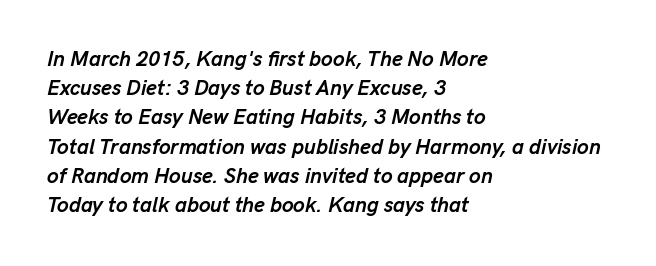
Q: Is the text bold? A: Yes.
Q: Is the text italic (slanted)? A: Yes, it leans right by about 13 degrees.
Q: Is the text underlined? A: No.
Q: How is the paragraph aligned? A: Left-aligned.
Q: Is the spacing between letters normal or unusually wide? A: Normal.
Q: Is the spacing between lines tight, normal or loose? A: Normal.
